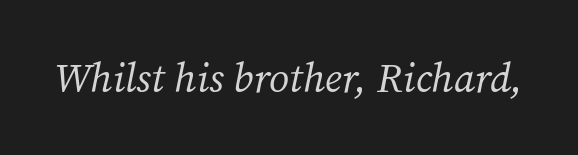
Q: Is the text bold? A: No.
Q: Is the text italic (slanted)? A: Yes, it leans right by about 12 degrees.
Q: Is the typeface a serif or a sans-serif typeface? A: Serif.
Q: Is the text underlined? A: No.
Q: Is the spacing between letters normal or unusually wide? A: Normal.
Q: Width (condensed, normal, or wide)? A: Normal.
Q: Stroke contrast? A: Medium.
Q: x-height? A: Medium.
Q: Monospaced? A: No.
